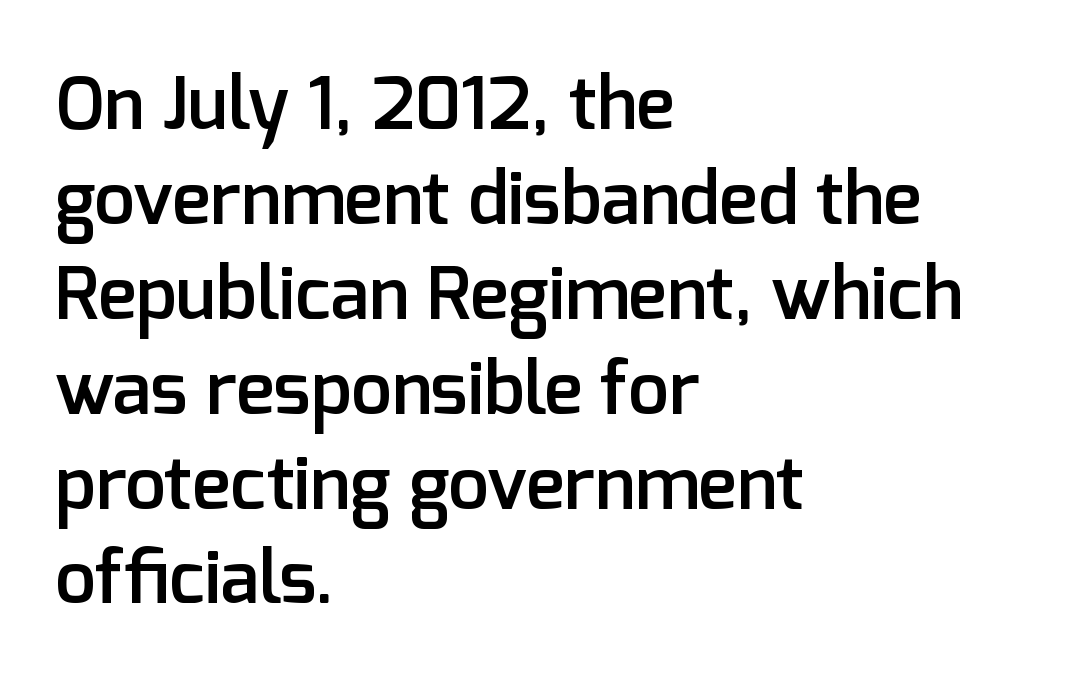
{"serif": "no", "italic": "no", "bold": "semi", "weight": "semibold", "width": "normal", "stroke_contrast": "low", "x_height": "medium", "monospaced": "no", "underline": "no", "align": "left", "line_spacing": "normal", "line_spacing_ratio": 1.3, "letter_spacing": "normal", "letter_spacing_em": 0.0, "glyph_px": 73}
